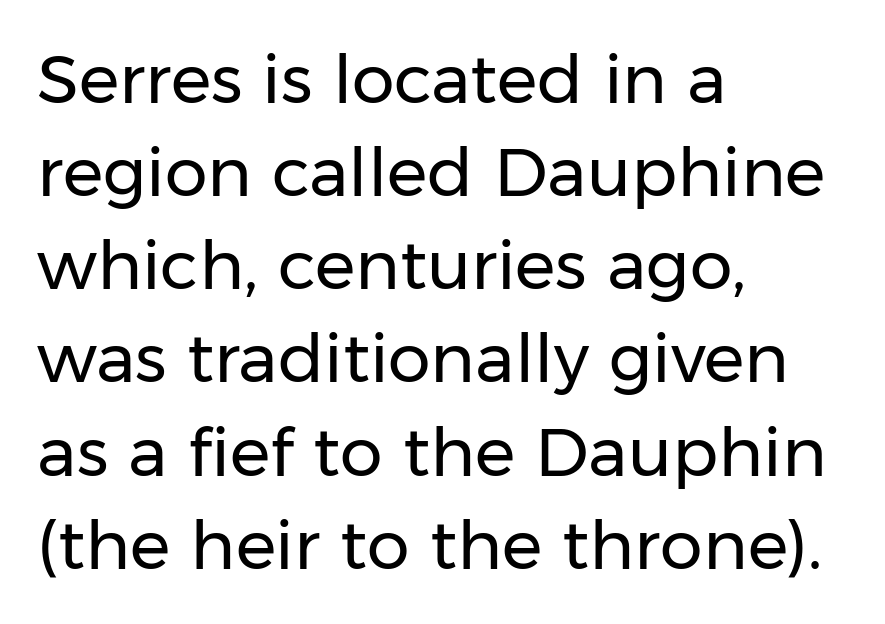
Proportional: the letters do not fall into vertical columns. How are the letters spaced? Ordinarily, with no added tracking. Baseline-to-baseline distance is the conventional proportion of letter height. The typography opts for an upright posture over an oblique one. Line starts are locked; line ends wander.
